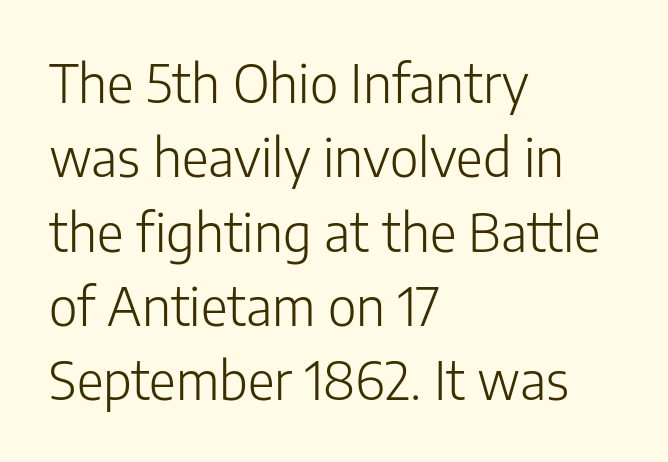
Q: Is the text bold? A: No.
Q: Is the text italic (slanted)? A: No, it is upright.
Q: Is the typeface a serif or a sans-serif typeface? A: Sans-serif.
Q: Is the text underlined? A: No.
Q: How is the paragraph aligned? A: Left-aligned.
Q: Is the spacing between letters normal or unusually wide? A: Normal.
Q: Is the spacing between lines tight, normal or loose? A: Normal.
Q: Width (condensed, normal, or wide)? A: Normal.
Q: Stroke contrast? A: Low.
Q: x-height? A: Medium.
Q: Monospaced? A: No.
